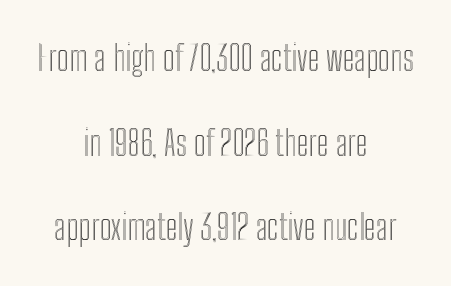
The image shows 34 px condensed type, upright; set centered, loose line spacing (2.49x), normal letter spacing, not underlined; a medium x-height.
